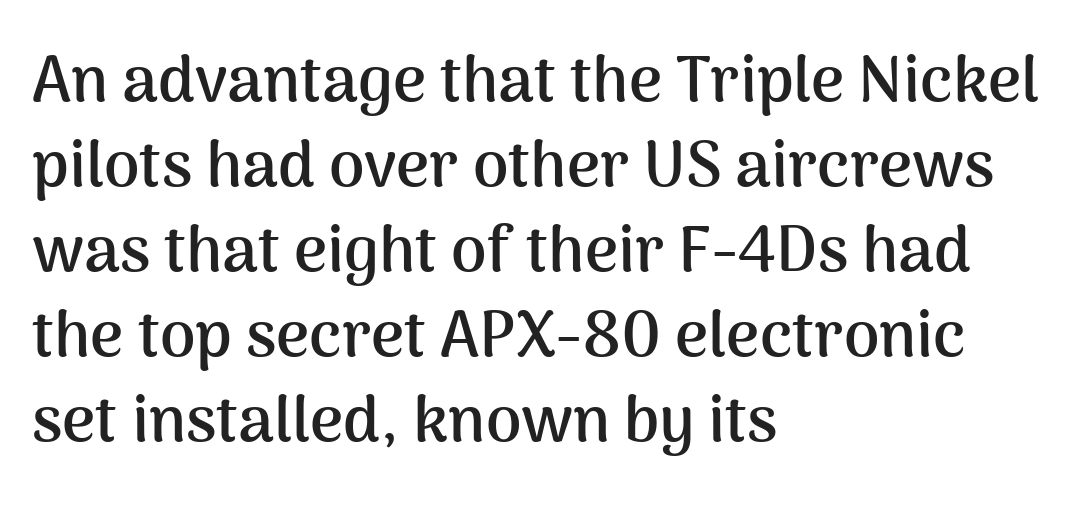
Serifs: no, the terminals of the letterforms are clean. Just letters on the line, the space beneath them empty. The face used here is proportionally spaced, like ordinary book or web type. Horizontal bands of white between lines are of average thickness. Emphasis by weight is at full strength: bold.
